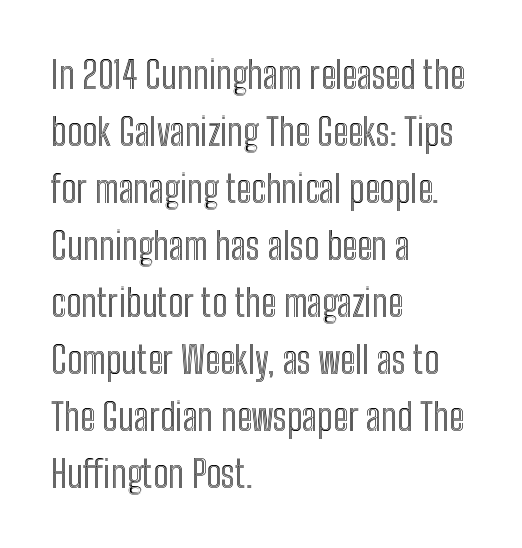
The image shows 38 px condensed type, upright; set left-aligned, normal line spacing (1.5x), normal letter spacing, not underlined; a medium x-height.
